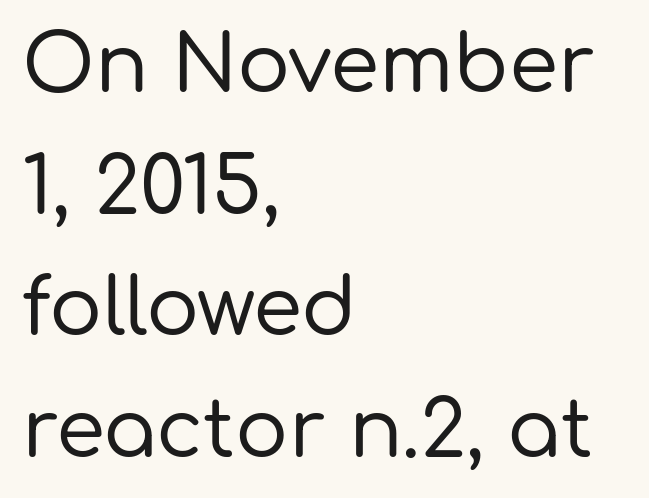
The image shows 79 px sans-serif type, upright; set left-aligned, normal line spacing (1.54x), normal letter spacing, not underlined; low stroke contrast and a medium x-height.
